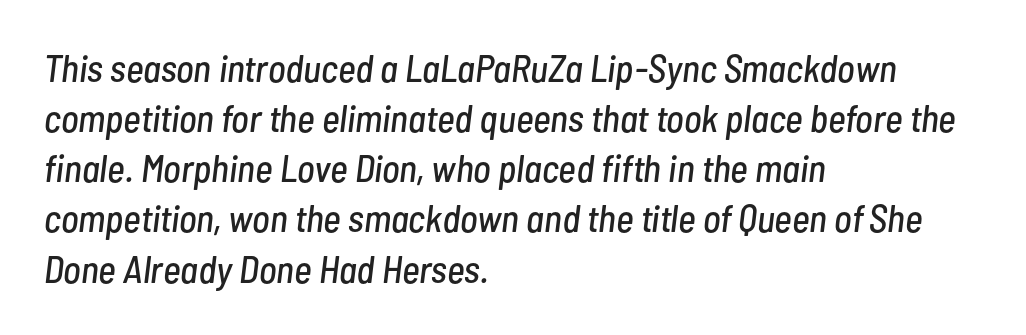
The image shows 38 px condensed type, italic (leaning right); set left-aligned, normal line spacing (1.32x), normal letter spacing, not underlined; low stroke contrast and a medium x-height.
